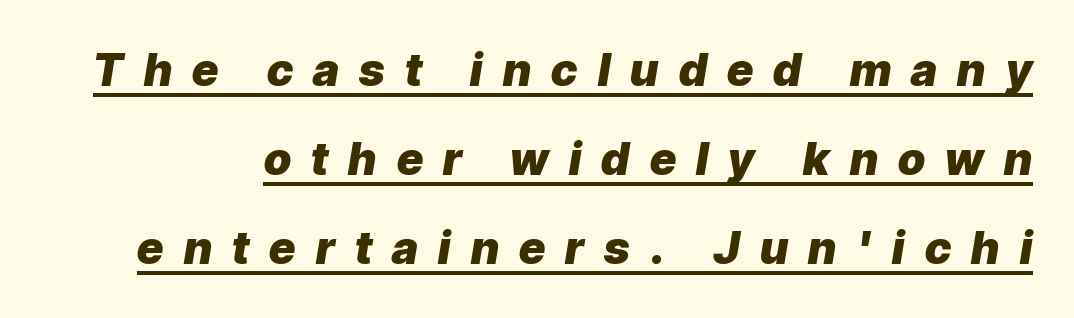
{"italic": "yes", "lean": "right", "slant_degrees": 9, "bold": "yes", "weight": "heavy", "width": "normal", "stroke_contrast": "low", "x_height": "medium", "monospaced": "no", "underline": "yes", "line_spacing": "loose", "line_spacing_ratio": 1.98, "letter_spacing": "wide", "letter_spacing_em": 0.45, "glyph_px": 45}
